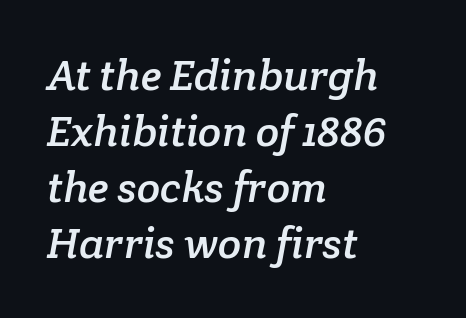
The image shows 43 px serif type; set left-aligned, normal line spacing (1.3x), normal letter spacing, not underlined; low stroke contrast and a medium x-height.
